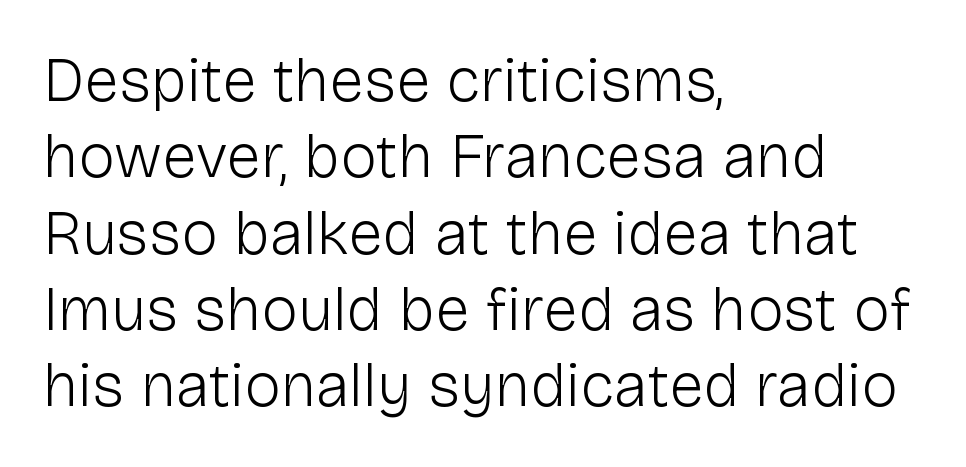
The image shows 62 px light sans-serif type, upright; set left-aligned, line spacing 1.23x, normal letter spacing, not underlined; low stroke contrast and a medium x-height.
